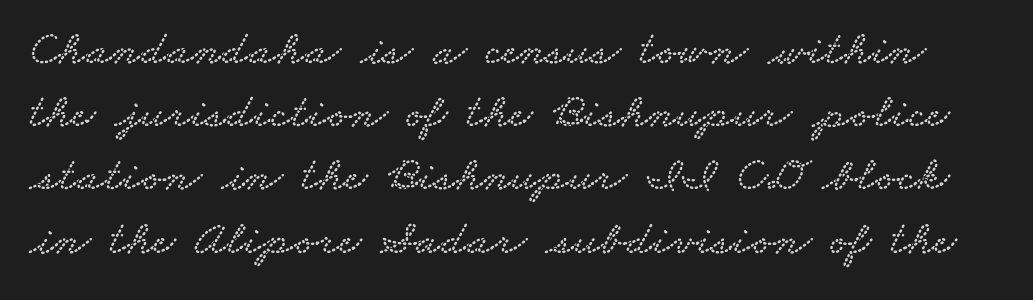
How are the letters spaced? Ordinarily, with no added tracking. A typesetter would call this proportional, since set widths differ per character. Is this a sans? No — the strokes have serifs. The designer left line spacing at the default. Letters rest on an invisible, unmarked baseline.
